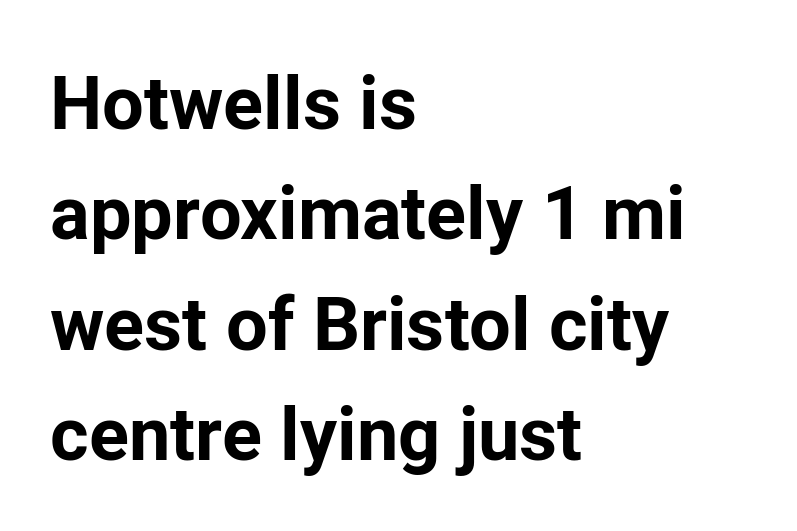
{"serif": "no", "italic": "no", "bold": "yes", "weight": "bold", "width": "normal", "stroke_contrast": "low", "x_height": "medium", "monospaced": "no", "underline": "no", "align": "left", "line_spacing": "normal", "line_spacing_ratio": 1.49, "letter_spacing": "normal", "letter_spacing_em": 0.0, "glyph_px": 74}
